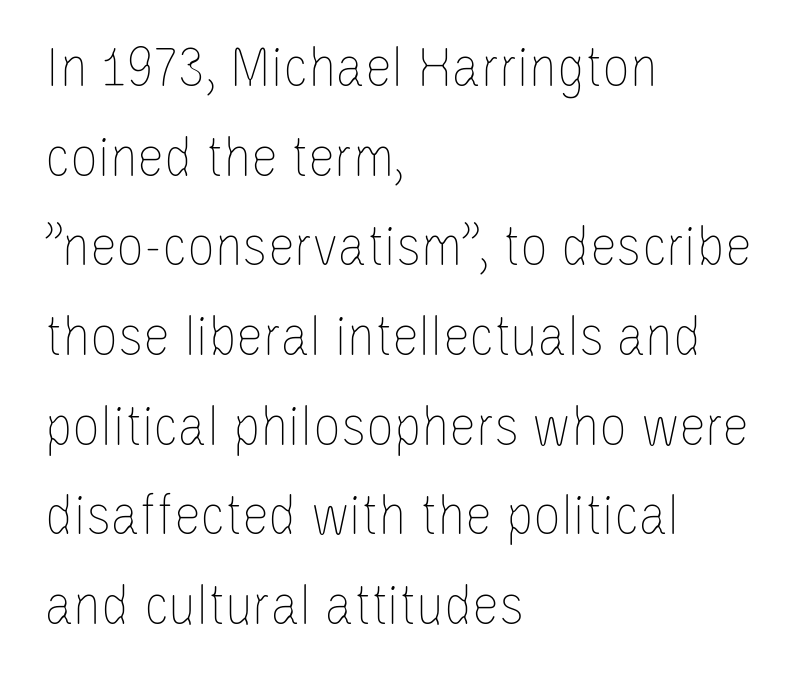
{"italic": "no", "bold": "no", "weight": "thin", "width": "condensed", "stroke_contrast": "low", "x_height": "large", "monospaced": "no", "underline": "no", "align": "left", "line_spacing": "normal", "line_spacing_ratio": 1.47, "letter_spacing": "normal", "letter_spacing_em": 0.0, "glyph_px": 61}
